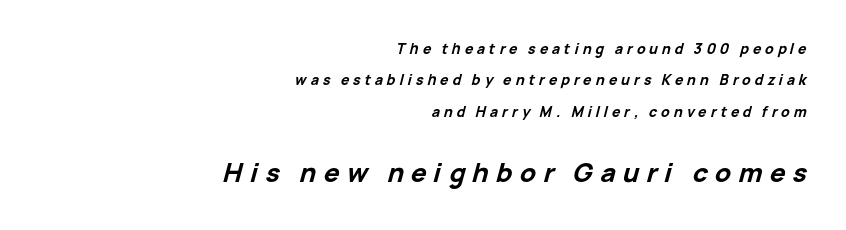
This rendering features lettering with no underline. There's an unmistakable incline to the writing here. This sample is right-justified, so line beginnings fall wherever the words allow. There is plenty of visible air inserted between adjacent glyphs.
